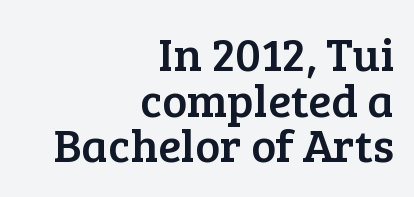
{"serif": "yes", "italic": "no", "width": "normal", "stroke_contrast": "low", "x_height": "medium", "monospaced": "no", "underline": "no", "align": "right", "line_spacing": "tight", "line_spacing_ratio": 0.97, "letter_spacing": "normal", "letter_spacing_em": 0.0, "glyph_px": 47}
